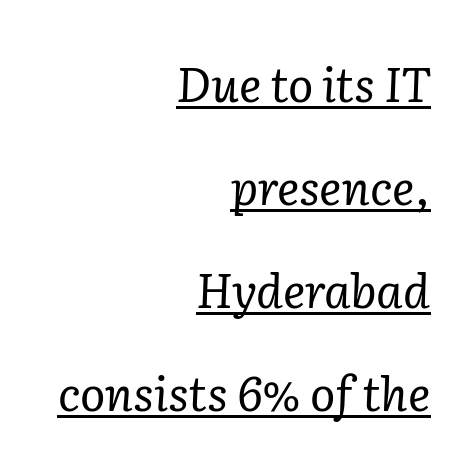
Q: Is the text bold? A: No.
Q: Is the text italic (slanted)? A: Yes, it leans right by about 2 degrees.
Q: Is the typeface a serif or a sans-serif typeface? A: Serif.
Q: Is the text underlined? A: Yes.
Q: How is the paragraph aligned? A: Right-aligned.
Q: Is the spacing between letters normal or unusually wide? A: Normal.
Q: Is the spacing between lines tight, normal or loose? A: Loose.
Q: Width (condensed, normal, or wide)? A: Normal.
Q: Stroke contrast? A: Low.
Q: x-height? A: Medium.
Q: Monospaced? A: No.
